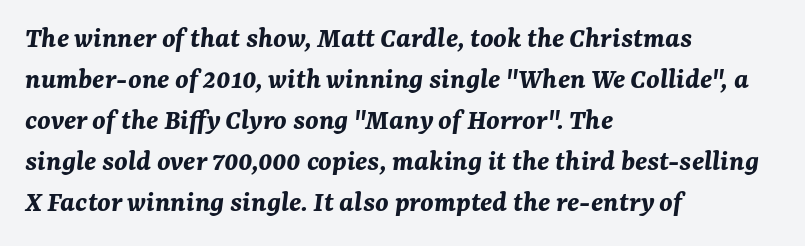
{"italic": "yes", "lean": "right", "slant_degrees": 7, "bold": "yes", "weight": "bold", "width": "normal", "stroke_contrast": "medium", "x_height": "medium", "monospaced": "no", "underline": "no", "align": "left", "line_spacing": "normal", "line_spacing_ratio": 1.37, "letter_spacing": "normal", "letter_spacing_em": 0.0, "glyph_px": 30}
